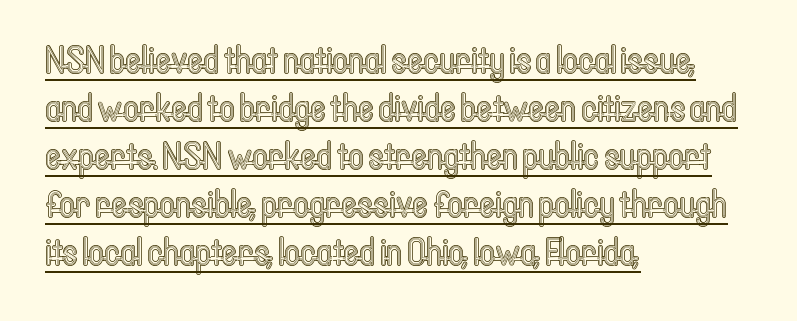
Q: Is the text italic (slanted)? A: No, it is upright.
Q: Is the text underlined? A: Yes.
Q: How is the paragraph aligned? A: Left-aligned.
Q: Is the spacing between letters normal or unusually wide? A: Normal.
Q: Is the spacing between lines tight, normal or loose? A: Normal.
Q: Width (condensed, normal, or wide)? A: Condensed.
Q: x-height? A: Medium.
Q: Monospaced? A: No.
